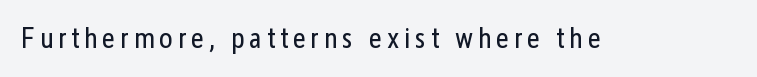
The image shows 29 px regular-weight, condensed sans-serif type, upright; set not underlined; low stroke contrast and a medium x-height.
